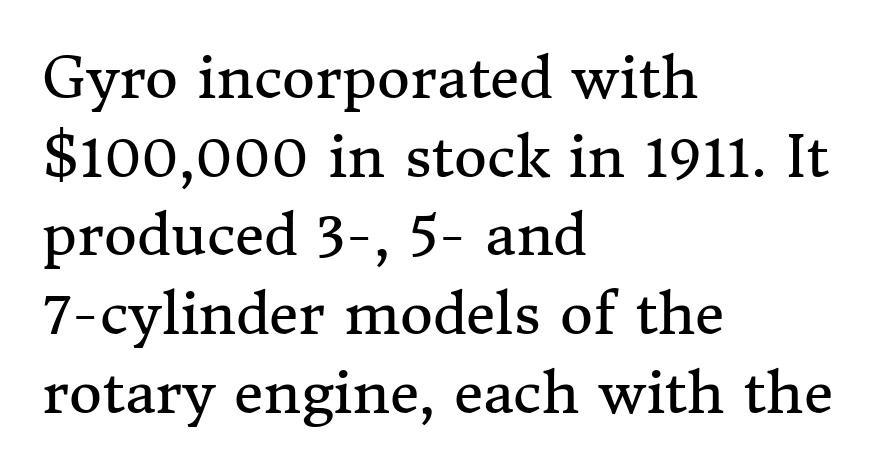
The image shows 57 px regular-weight serif type, upright; set left-aligned, normal line spacing (1.38x), normal letter spacing, not underlined; medium stroke contrast and a medium x-height.
